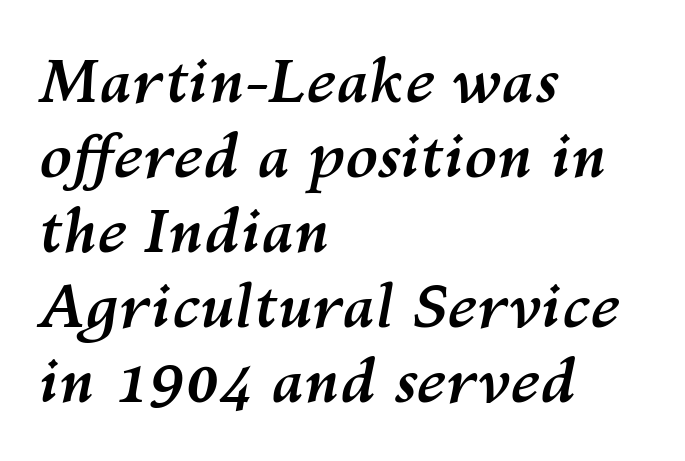
The image shows 60 px semibold type, italic (leaning right); set left-aligned, normal line spacing (1.25x), normal letter spacing, not underlined; medium stroke contrast and a medium x-height.
